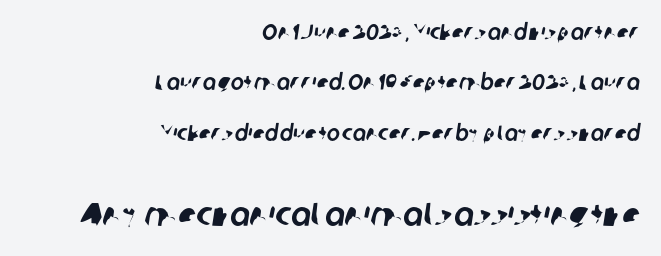
{"serif": "no", "width": "normal", "stroke_contrast": "low", "x_height": "medium", "monospaced": "no", "underline": "no", "align": "right", "line_spacing": "loose", "line_spacing_ratio": 2.29, "letter_spacing": "normal", "letter_spacing_em": 0.0, "larger_block": "second", "size_ratio": 1.5, "glyph_px": 33}
